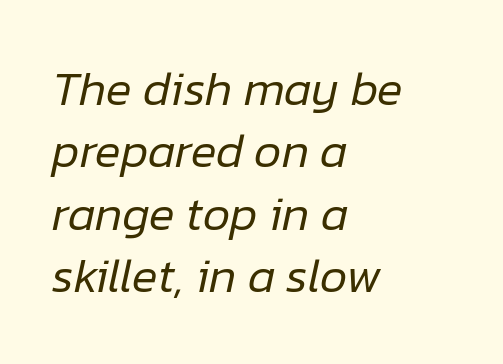
{"italic": "yes", "lean": "right", "slant_degrees": 12, "bold": "no", "weight": "regular", "width": "normal", "stroke_contrast": "low", "x_height": "medium", "monospaced": "no", "underline": "no", "align": "left", "line_spacing": "normal", "line_spacing_ratio": 1.3, "letter_spacing": "normal", "letter_spacing_em": 0.0, "glyph_px": 48}
